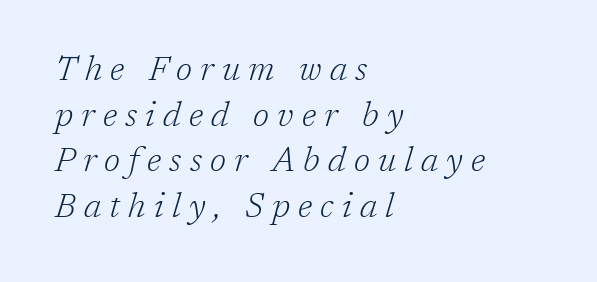
Q: Is the text bold? A: No.
Q: Is the text italic (slanted)? A: Yes, it leans right by about 17 degrees.
Q: Is the typeface a serif or a sans-serif typeface? A: Serif.
Q: Is the text underlined? A: No.
Q: How is the paragraph aligned? A: Left-aligned.
Q: Is the spacing between letters normal or unusually wide? A: Unusually wide.
Q: Is the spacing between lines tight, normal or loose? A: Normal.
Q: Width (condensed, normal, or wide)? A: Normal.
Q: Stroke contrast? A: Low.
Q: x-height? A: Medium.
Q: Monospaced? A: No.
